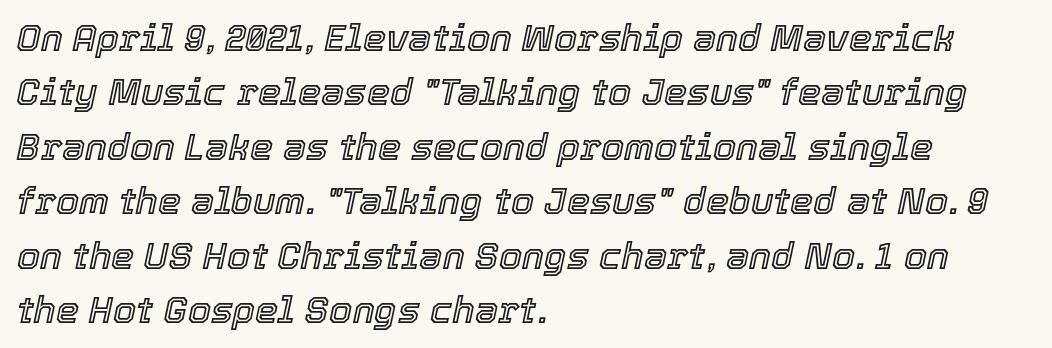
The passage is arranged the way most books set body copy — flush left. Varying glyph widths throughout — classic text-font behaviour. Does the leading feel generous? No, just average. Beneath every word, the page is bare. Nobody touched the tracking dial on this one. It's the slanting kind of type.
